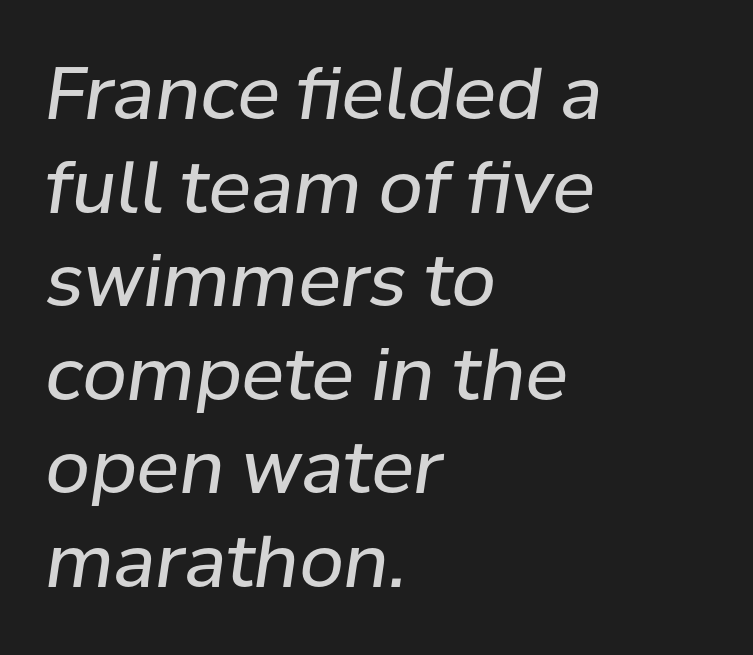
The image shows 72 px regular-weight type, italic (leaning right); set left-aligned, normal line spacing (1.3x), normal letter spacing, not underlined; low stroke contrast and a medium x-height.
